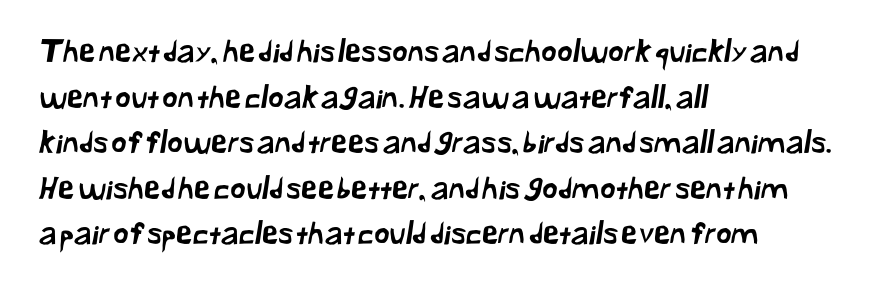
Q: Is the typeface a serif or a sans-serif typeface? A: Sans-serif.
Q: Is the text underlined? A: No.
Q: How is the paragraph aligned? A: Left-aligned.
Q: Is the spacing between letters normal or unusually wide? A: Normal.
Q: Is the spacing between lines tight, normal or loose? A: Normal.
Q: Width (condensed, normal, or wide)? A: Normal.
Q: Stroke contrast? A: Low.
Q: x-height? A: Medium.
Q: Monospaced? A: No.
